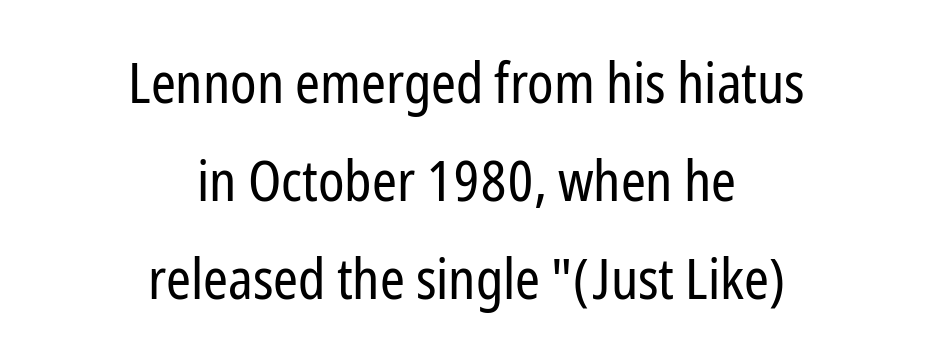
Q: Is the text bold? A: No.
Q: Is the text italic (slanted)? A: No, it is upright.
Q: Is the typeface a serif or a sans-serif typeface? A: Sans-serif.
Q: Is the text underlined? A: No.
Q: How is the paragraph aligned? A: Centered.
Q: Is the spacing between letters normal or unusually wide? A: Normal.
Q: Width (condensed, normal, or wide)? A: Condensed.
Q: Stroke contrast? A: Low.
Q: x-height? A: Medium.
Q: Monospaced? A: No.
